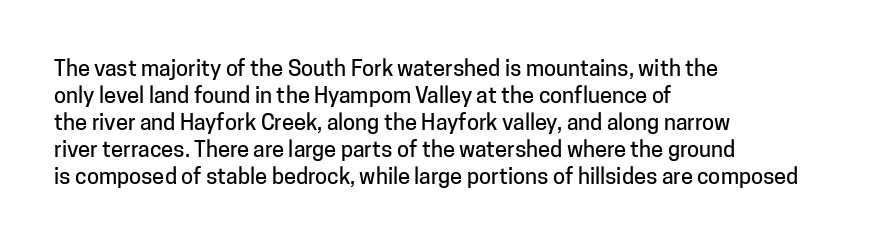
{"italic": "no", "underline": "no", "align": "left", "line_spacing_ratio": 1.23, "letter_spacing": "normal", "letter_spacing_em": 0.0, "glyph_px": 22}
